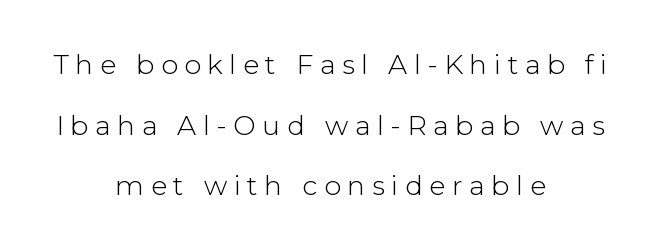
{"italic": "no", "bold": "no", "underline": "no", "align": "center", "line_spacing": "loose", "line_spacing_ratio": 2.25, "letter_spacing": "wide", "letter_spacing_em": 0.24, "glyph_px": 27}
